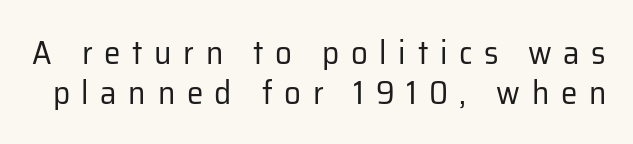
The image shows 33 px regular-weight sans-serif type, upright; set line spacing 1.22x, unusually wide letter spacing (+0.35 em), not underlined; low stroke contrast and a medium x-height.
